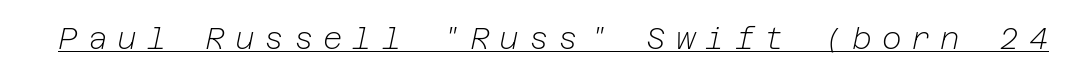
The image shows 30 px light type, italic (leaning right); set unusually wide letter spacing (+0.33 em), underlined; low stroke contrast and a medium x-height.
